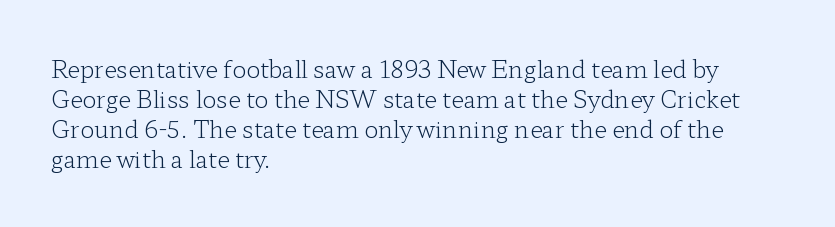
Q: Is the text bold? A: No.
Q: Is the text italic (slanted)? A: No, it is upright.
Q: Is the text underlined? A: No.
Q: How is the paragraph aligned? A: Left-aligned.
Q: Is the spacing between letters normal or unusually wide? A: Normal.
Q: Is the spacing between lines tight, normal or loose? A: Normal.
